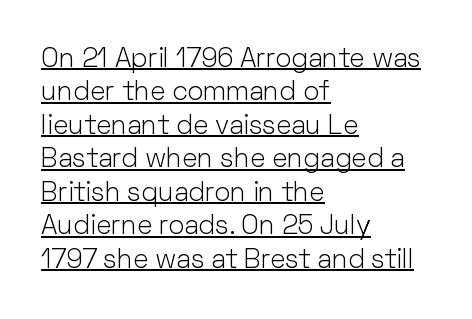
{"italic": "no", "bold": "no", "underline": "yes", "align": "left", "line_spacing_ratio": 1.24, "letter_spacing": "normal", "letter_spacing_em": 0.0, "glyph_px": 27}
